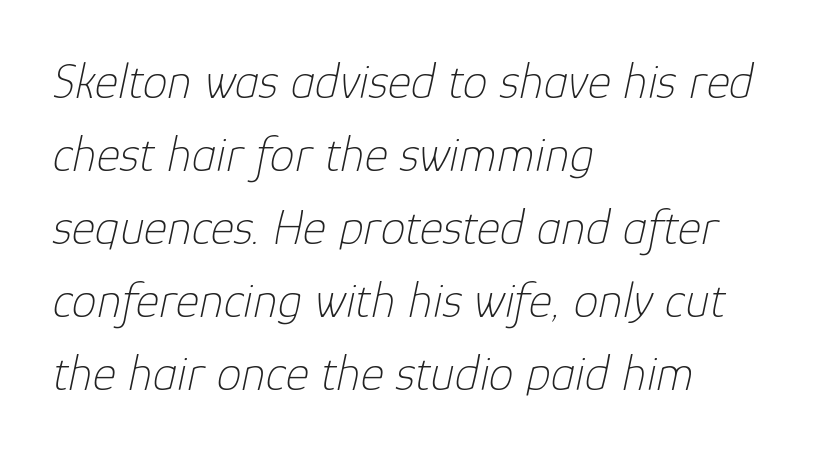
Q: Is the text bold? A: No.
Q: Is the text italic (slanted)? A: Yes, it leans right by about 12 degrees.
Q: Is the text underlined? A: No.
Q: How is the paragraph aligned? A: Left-aligned.
Q: Is the spacing between letters normal or unusually wide? A: Normal.
Q: Is the spacing between lines tight, normal or loose? A: Normal.
Q: Width (condensed, normal, or wide)? A: Normal.
Q: Stroke contrast? A: Low.
Q: x-height? A: Medium.
Q: Monospaced? A: No.
